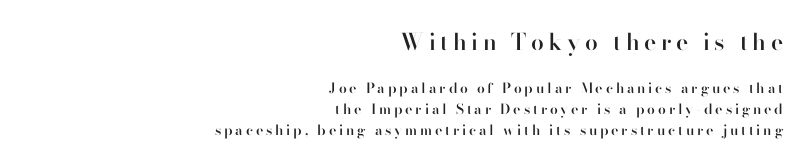
You get the large type first, then a drop to smaller type. No italicization has been applied; the sample stays upright. The passage shown has open, widely tracked lettering throughout. A student would call this right alignment; a typographer would say flush right, rag left.
